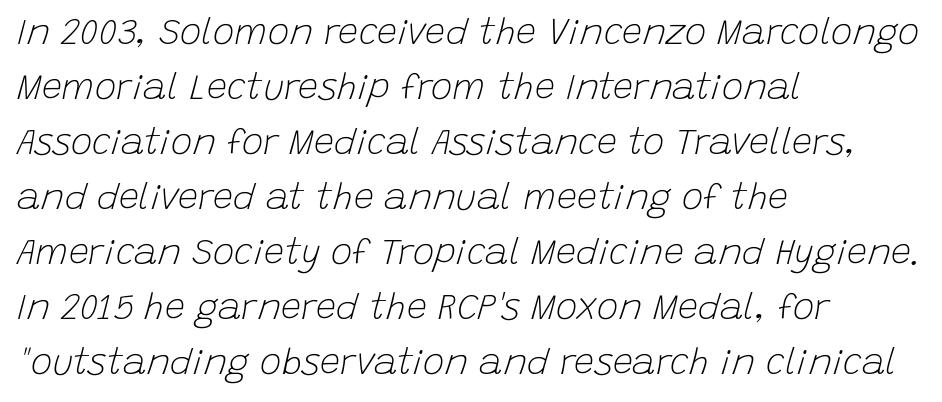
No chunkiness to these letters — they're not bold. Observe the lean: these are italic letterforms. Character widths vary here, with narrow letters taking less room than wide ones. How are the letters spaced? Ordinarily, with no added tracking. This rendering uses left alignment, leaving the right contour irregular.
